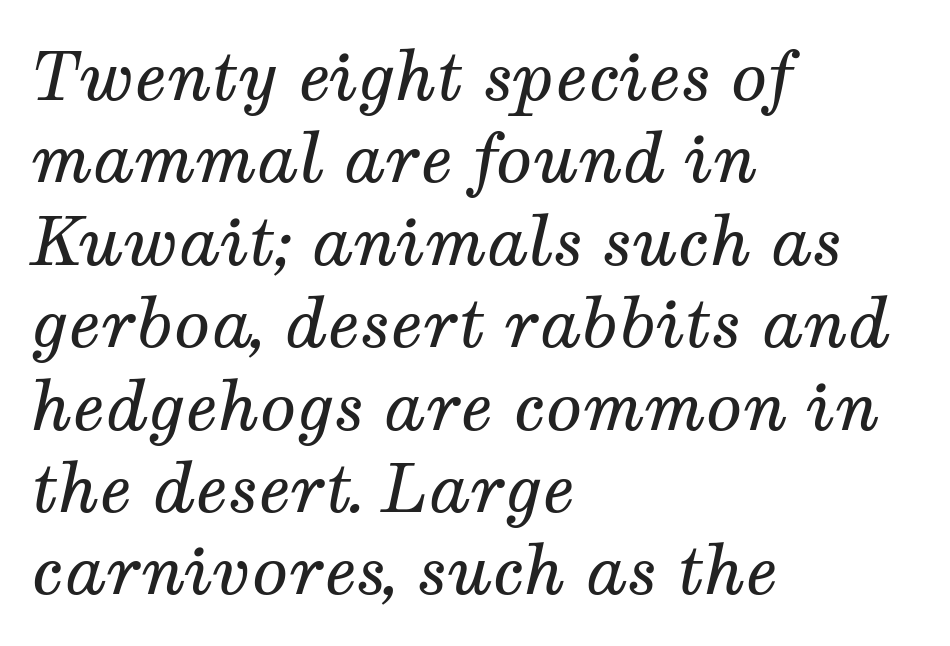
Q: Is the text bold? A: No.
Q: Is the text italic (slanted)? A: Yes, it leans right by about 12 degrees.
Q: Is the typeface a serif or a sans-serif typeface? A: Serif.
Q: Is the text underlined? A: No.
Q: How is the paragraph aligned? A: Left-aligned.
Q: Is the spacing between letters normal or unusually wide? A: Normal.
Q: Width (condensed, normal, or wide)? A: Normal.
Q: Stroke contrast? A: Medium.
Q: x-height? A: Medium.
Q: Monospaced? A: No.
